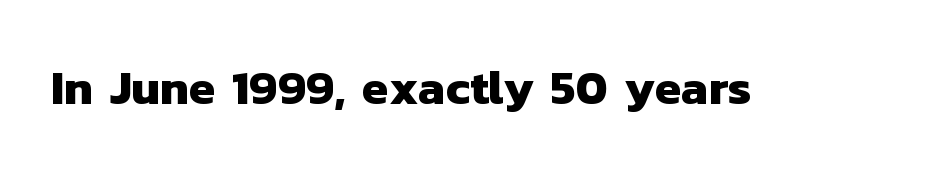
Has an underline been added? It has not. A typesetter would label this face a sans. Is this a fixed-width face? No — the glyphs have proportional, varying widths. A typesetter would call this zero additional tracking. On the weight axis this lands at bold, roughly 700.
